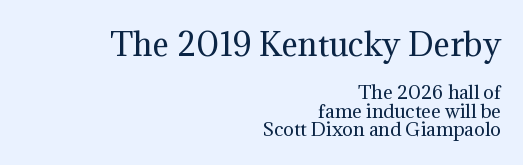
{"serif": "yes", "italic": "no", "bold": "no", "weight": "regular", "width": "normal", "stroke_contrast": "medium", "x_height": "medium", "monospaced": "no", "underline": "no", "align": "right", "line_spacing": "tight", "line_spacing_ratio": 1.04, "letter_spacing": "normal", "letter_spacing_em": 0.0, "larger_block": "first", "size_ratio": 1.72, "glyph_px": 31}
